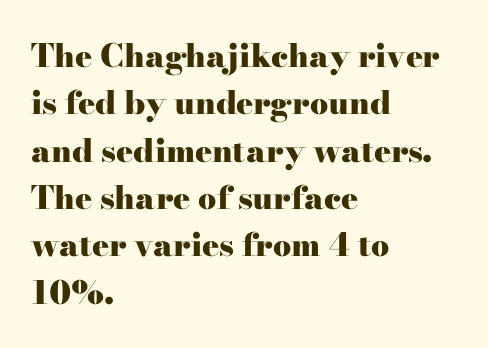
{"serif": "yes", "italic": "no", "bold": "yes", "weight": "heavy", "width": "wide", "stroke_contrast": "high", "x_height": "small", "monospaced": "no", "underline": "no", "align": "left", "line_spacing": "normal", "line_spacing_ratio": 1.48, "letter_spacing": "normal", "letter_spacing_em": 0.0, "glyph_px": 32}
